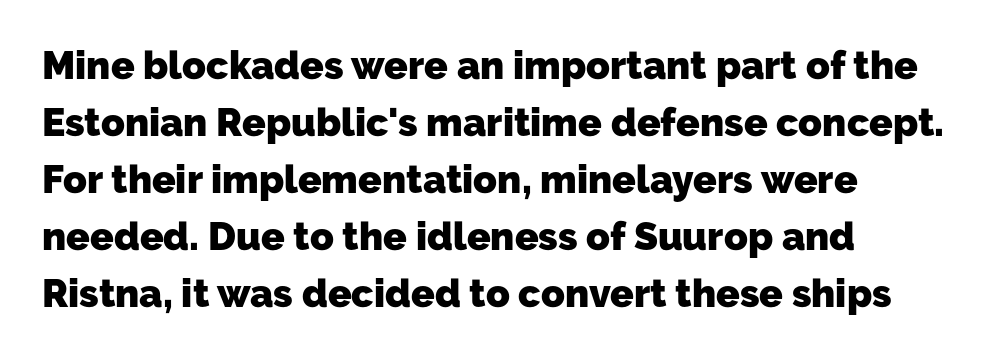
{"serif": "no", "bold": "yes", "weight": "heavy", "width": "normal", "stroke_contrast": "low", "x_height": "medium", "monospaced": "no", "underline": "no", "align": "left", "line_spacing": "normal", "line_spacing_ratio": 1.46, "letter_spacing": "normal", "letter_spacing_em": 0.0, "glyph_px": 39}
